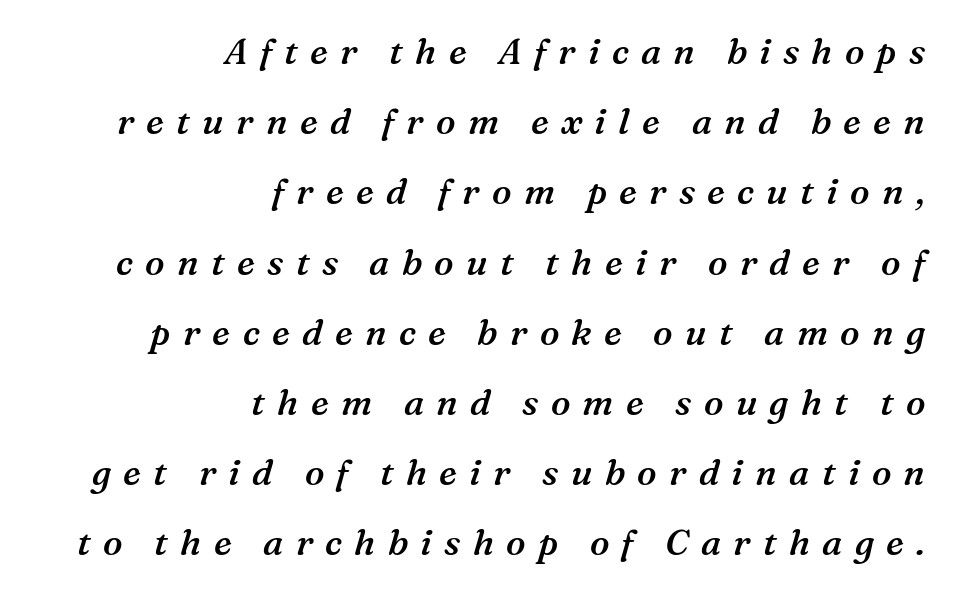
The ragged edge is on the left, which tells us the setting is flush right. In terms of letterform style, serifs are clearly present. The gaps between neighbouring characters are conspicuously large. If you measured baseline to baseline, you'd find a long distance. The baseline area is clear. The passage shown leans; its letterforms are oblique.
